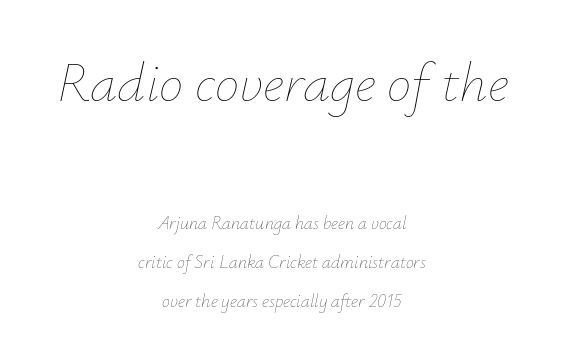
{"italic": "yes", "lean": "right", "slant_degrees": 12, "bold": "no", "weight": "thin", "width": "normal", "stroke_contrast": "low", "x_height": "small", "monospaced": "no", "underline": "no", "align": "center", "line_spacing": "loose", "line_spacing_ratio": 2.15, "letter_spacing": "normal", "letter_spacing_em": 0.0, "larger_block": "first", "size_ratio": 3.06, "glyph_px": 55}
